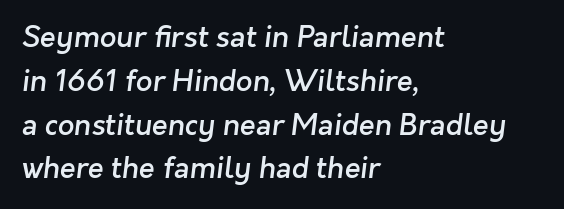
The image shows 29 px semibold sans-serif type; set left-aligned, normal line spacing (1.51x), normal letter spacing, not underlined; low stroke contrast and a medium x-height.
